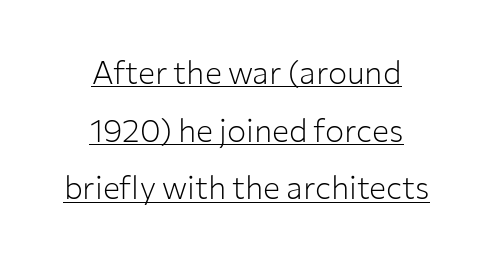
Proportional: the letters do not fall into vertical columns. Regarding serifs, this sample does without them. Tracking here is standard; glyphs follow each other at the usual distance. This is roman type, the default non-slanted kind. The weight tops out at a normal text grade.
